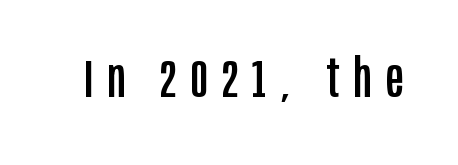
Q: Is the text italic (slanted)? A: No, it is upright.
Q: Is the typeface a serif or a sans-serif typeface? A: Sans-serif.
Q: Is the text underlined? A: No.
Q: Is the spacing between letters normal or unusually wide? A: Unusually wide.
Q: Width (condensed, normal, or wide)? A: Condensed.
Q: Stroke contrast? A: Low.
Q: x-height? A: Large.
Q: Monospaced? A: No.
